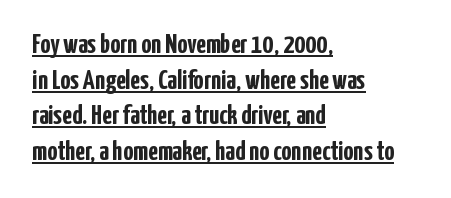
Does the weight exceed regular? Yes, all the way to bold. A student would call this left alignment; a typographer would say flush left, rag right. Standard letterfit; no display-style spreading of the glyphs. Notice how a bar underscores the lettering throughout. You could not count columns in this text — the font is proportionally spaced. A typesetter would label this face a sans.
